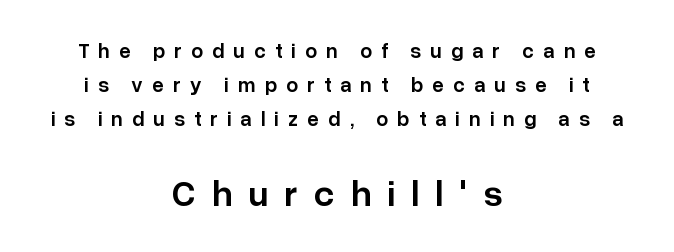
The line-height multiplier appears to be the usual default. The whitespace from short lines is split evenly between both sides. Does extra space separate the letters? Yes, quite a lot of it. To sum up the face: it is a sans, with no serifs.
